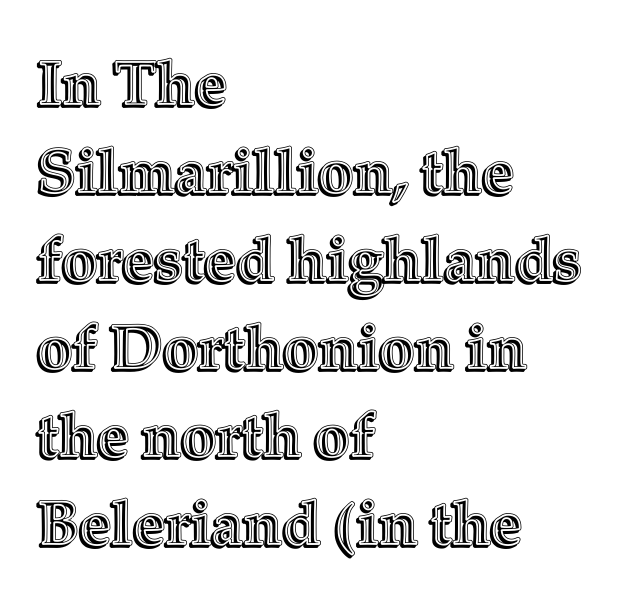
Q: Is the text italic (slanted)? A: No, it is upright.
Q: Is the text underlined? A: No.
Q: How is the paragraph aligned? A: Left-aligned.
Q: Is the spacing between letters normal or unusually wide? A: Normal.
Q: Is the spacing between lines tight, normal or loose? A: Normal.
Q: Width (condensed, normal, or wide)? A: Normal.
Q: x-height? A: Medium.
Q: Monospaced? A: No.
